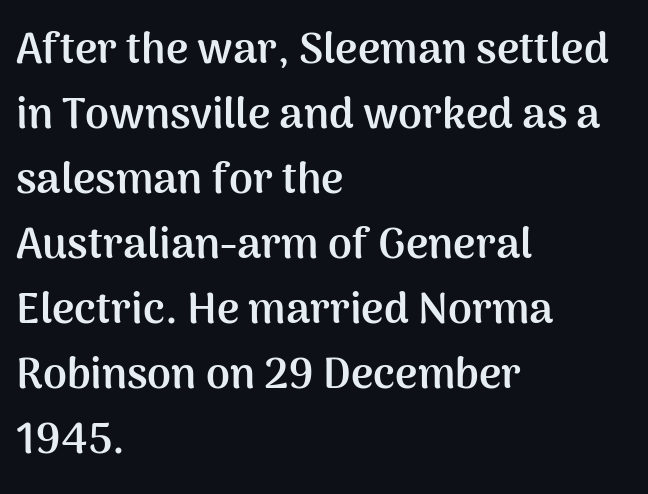
Q: Is the text bold? A: Yes.
Q: Is the text italic (slanted)? A: No, it is upright.
Q: Is the typeface a serif or a sans-serif typeface? A: Sans-serif.
Q: Is the text underlined? A: No.
Q: How is the paragraph aligned? A: Left-aligned.
Q: Is the spacing between letters normal or unusually wide? A: Normal.
Q: Is the spacing between lines tight, normal or loose? A: Normal.
Q: Width (condensed, normal, or wide)? A: Normal.
Q: Stroke contrast? A: Medium.
Q: x-height? A: Medium.
Q: Monospaced? A: No.
